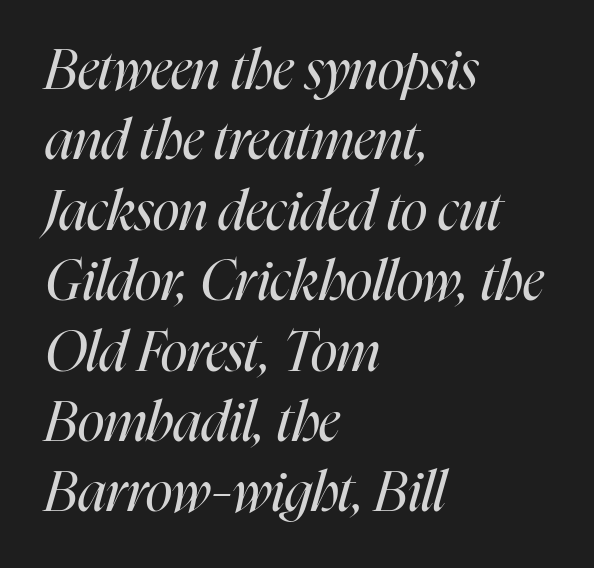
Q: Is the text bold? A: No.
Q: Is the text italic (slanted)? A: Yes, it leans right by about 16 degrees.
Q: Is the text underlined? A: No.
Q: How is the paragraph aligned? A: Left-aligned.
Q: Is the spacing between letters normal or unusually wide? A: Normal.
Q: Is the spacing between lines tight, normal or loose? A: Normal.
Q: Width (condensed, normal, or wide)? A: Condensed.
Q: Stroke contrast? A: High.
Q: x-height? A: Medium.
Q: Monospaced? A: No.
